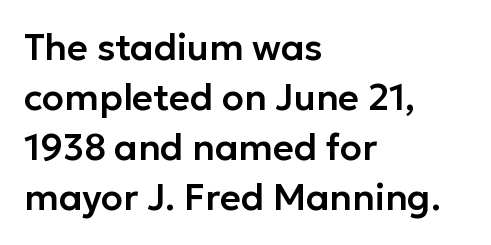
{"serif": "no", "italic": "no", "width": "normal", "stroke_contrast": "low", "x_height": "medium", "monospaced": "no", "underline": "no", "align": "left", "line_spacing": "normal", "line_spacing_ratio": 1.39, "letter_spacing": "normal", "letter_spacing_em": 0.0, "glyph_px": 36}
